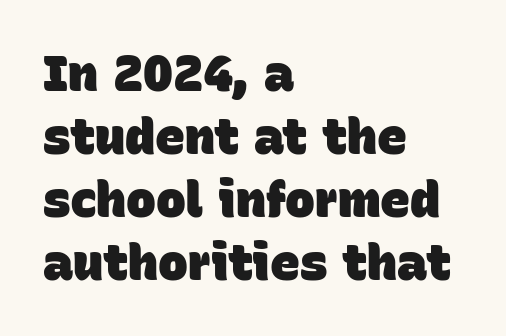
The image shows 50 px heavy sans-serif type; set left-aligned, normal line spacing (1.26x), normal letter spacing, not underlined; low stroke contrast and a large x-height.
